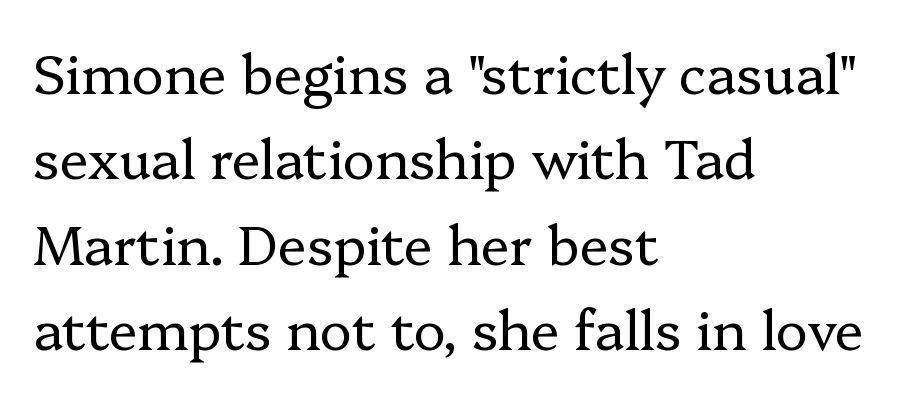
{"serif": "yes", "italic": "no", "bold": "no", "weight": "regular", "width": "normal", "stroke_contrast": "low", "x_height": "medium", "monospaced": "no", "underline": "no", "align": "left", "line_spacing": "normal", "line_spacing_ratio": 1.58, "letter_spacing": "normal", "letter_spacing_em": 0.0, "glyph_px": 54}
